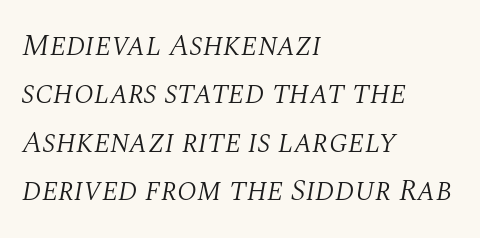
The image shows 31 px light serif type, italic (leaning right); set left-aligned, normal line spacing (1.56x), normal letter spacing, not underlined; medium stroke contrast and a large x-height.
